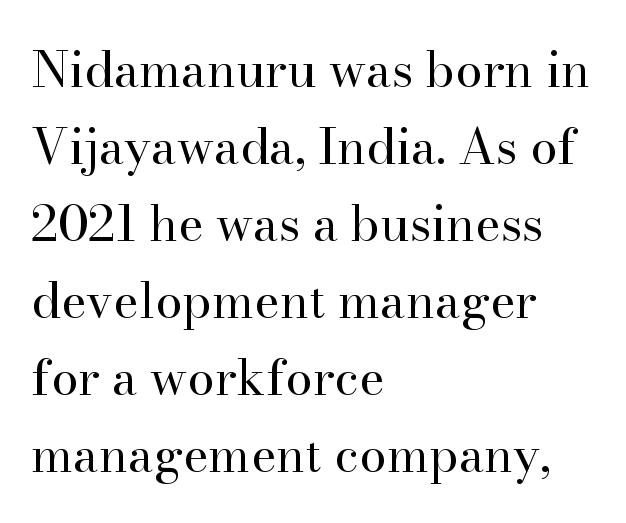
Q: Is the text bold? A: No.
Q: Is the text italic (slanted)? A: No, it is upright.
Q: Is the typeface a serif or a sans-serif typeface? A: Serif.
Q: Is the text underlined? A: No.
Q: How is the paragraph aligned? A: Left-aligned.
Q: Is the spacing between letters normal or unusually wide? A: Normal.
Q: Is the spacing between lines tight, normal or loose? A: Normal.
Q: Width (condensed, normal, or wide)? A: Normal.
Q: Stroke contrast? A: High.
Q: x-height? A: Small.
Q: Monospaced? A: No.
